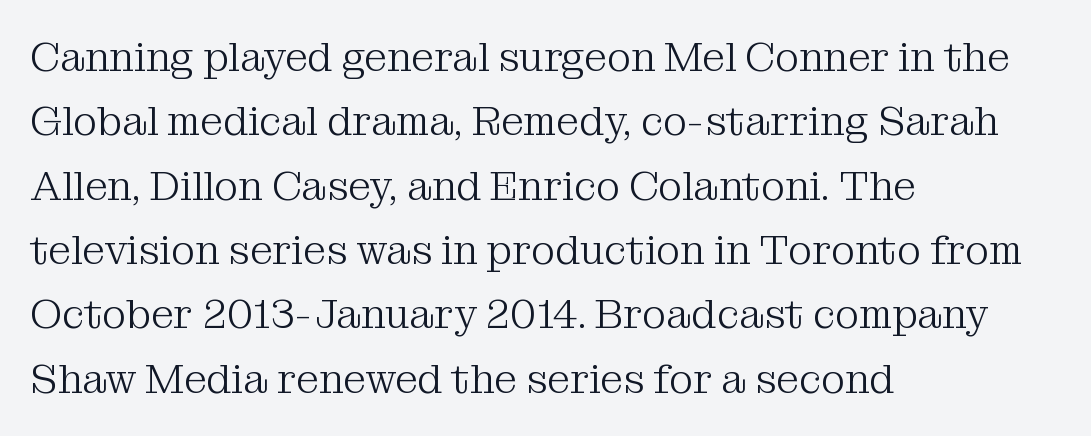
Q: Is the text bold? A: No.
Q: Is the text italic (slanted)? A: No, it is upright.
Q: Is the typeface a serif or a sans-serif typeface? A: Serif.
Q: Is the text underlined? A: No.
Q: How is the paragraph aligned? A: Left-aligned.
Q: Is the spacing between letters normal or unusually wide? A: Normal.
Q: Is the spacing between lines tight, normal or loose? A: Normal.
Q: Width (condensed, normal, or wide)? A: Normal.
Q: Stroke contrast? A: Medium.
Q: x-height? A: Medium.
Q: Monospaced? A: No.
